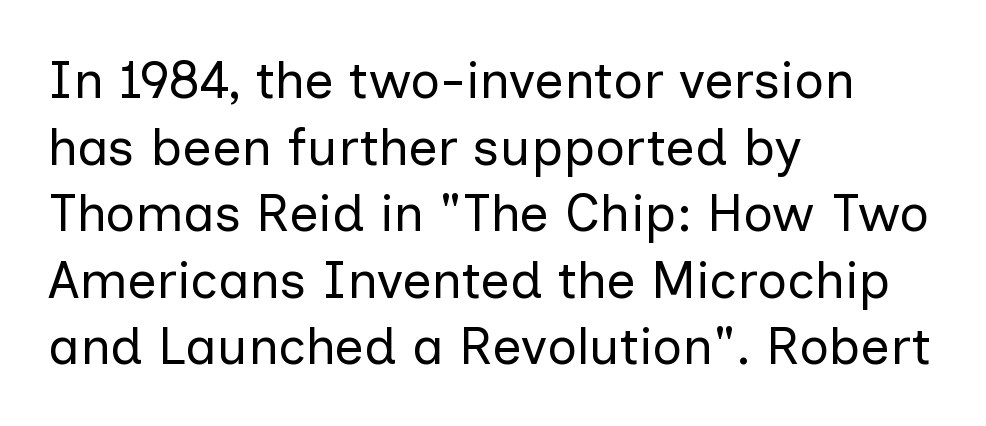
Alignment: flush left. Reading down the column, the eye jumps a familiar distance to each next line. Font category for this specimen: sans-serif. Unmarked baselines from the first word to the last. The rendering keeps characters at their native spacing.
